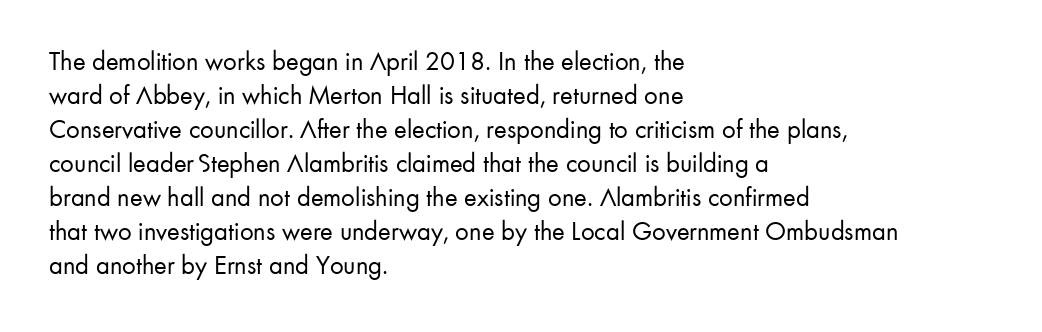
{"italic": "no", "bold": "no", "underline": "no", "align": "left", "line_spacing": "normal", "line_spacing_ratio": 1.26, "letter_spacing": "normal", "letter_spacing_em": 0.0, "glyph_px": 27}
